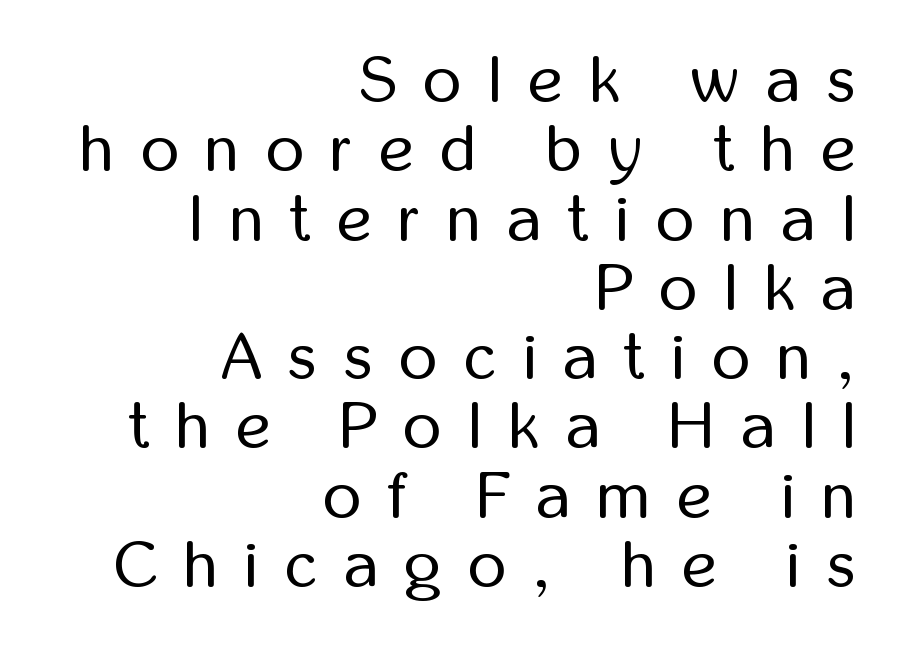
{"serif": "no", "italic": "no", "bold": "no", "weight": "regular", "width": "condensed", "stroke_contrast": "low", "x_height": "medium", "monospaced": "no", "underline": "no", "align": "right", "line_spacing": "tight", "line_spacing_ratio": 1.05, "letter_spacing": "wide", "letter_spacing_em": 0.41, "glyph_px": 66}
